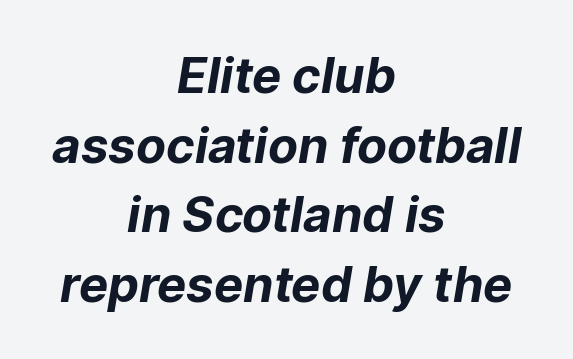
Q: Is the text bold? A: Yes.
Q: Is the typeface a serif or a sans-serif typeface? A: Sans-serif.
Q: Is the text underlined? A: No.
Q: How is the paragraph aligned? A: Centered.
Q: Is the spacing between letters normal or unusually wide? A: Normal.
Q: Is the spacing between lines tight, normal or loose? A: Normal.
Q: Width (condensed, normal, or wide)? A: Normal.
Q: Stroke contrast? A: Low.
Q: x-height? A: Medium.
Q: Monospaced? A: No.
